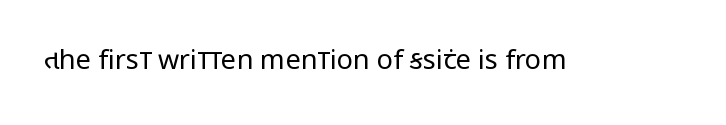
Has an underline been added? It has not. The type is set solid horizontally, with unmodified tracking. The characters are drawn with everyday or finer stroke widths. Every character sits straight up, as roman type does.
